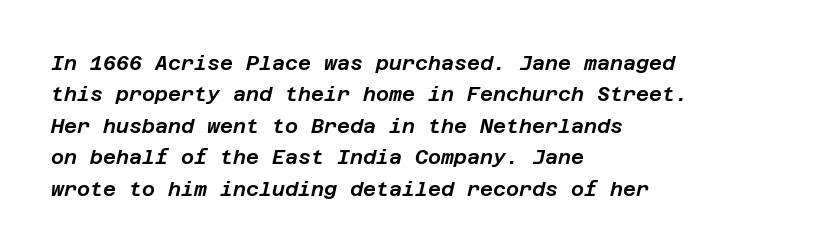
Q: Is the text italic (slanted)? A: Yes, it leans right by about 12 degrees.
Q: Is the text underlined? A: No.
Q: How is the paragraph aligned? A: Left-aligned.
Q: Is the spacing between letters normal or unusually wide? A: Normal.
Q: Is the spacing between lines tight, normal or loose? A: Normal.
